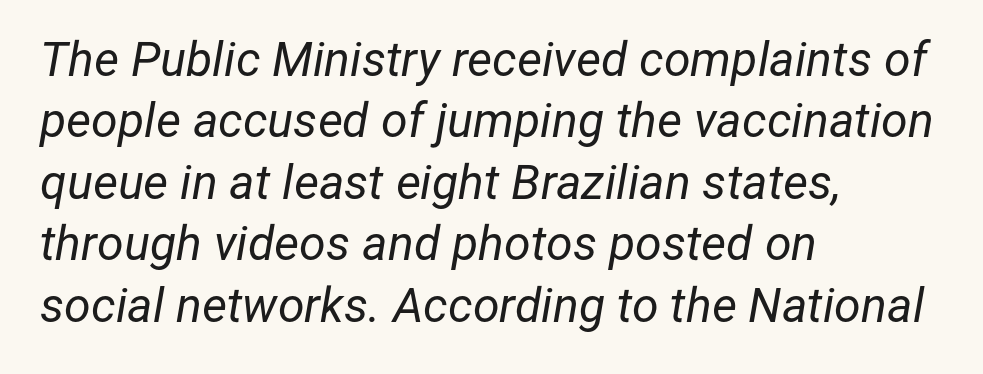
The vertical gap from one line to the next is medium. Here the designer chose a conventional face with non-uniform glyph widths. Is the block centered? No — it sits flush against the left margin. Plain, unruled lines of type. No chunkiness to these letters — they're not bold.
